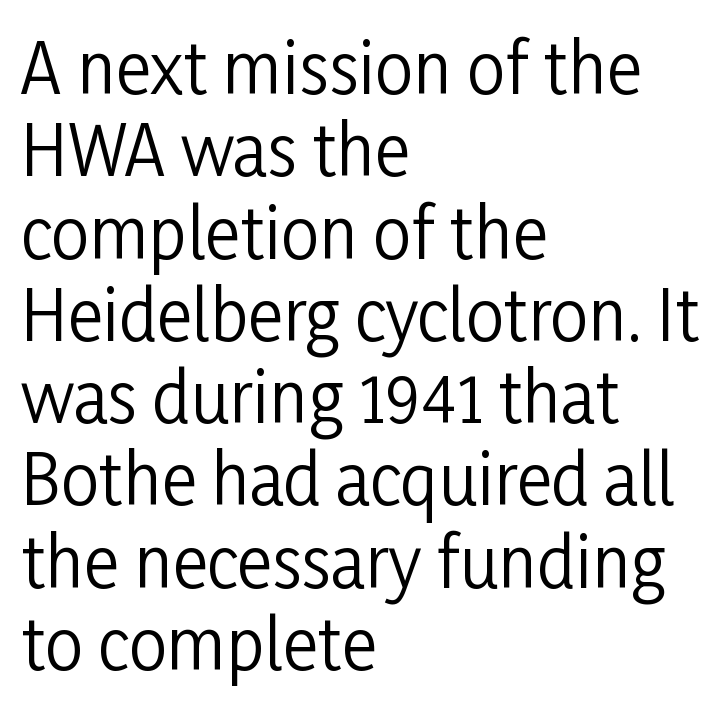
No extra tracking has been applied to these lines. The compositor pushed each line to the left boundary. Stroke thickness stays within the range of a standard reading face or lighter. This is roman type, the default non-slanted kind.
